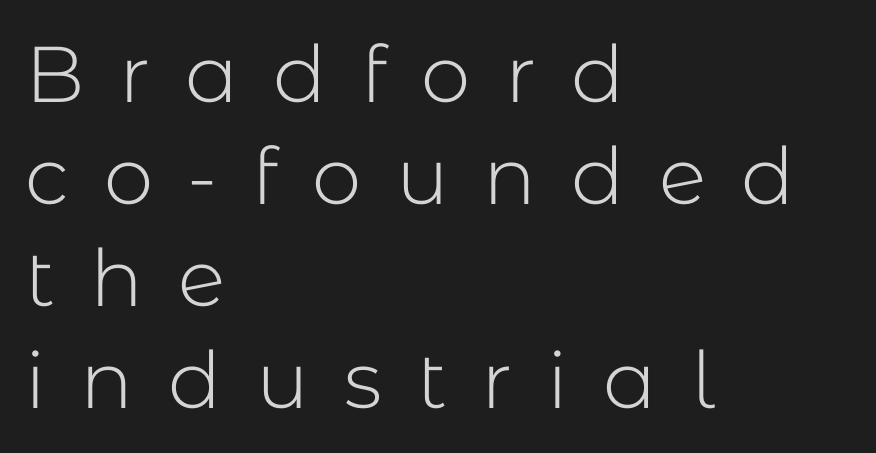
{"serif": "no", "italic": "no", "bold": "no", "weight": "light", "width": "normal", "stroke_contrast": "low", "x_height": "medium", "monospaced": "no", "underline": "no", "align": "left", "line_spacing": "normal", "line_spacing_ratio": 1.29, "letter_spacing": "wide", "letter_spacing_em": 0.44, "glyph_px": 79}
